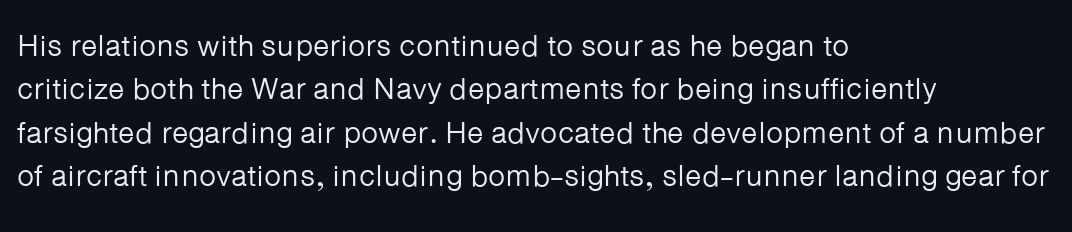
A student would call this left alignment; a typographer would say flush left, rag right. The face used here is proportionally spaced, like ordinary book or web type. Inter-character spacing is left at the font's built-in metrics. Summary of weight: not heavy and not bold. Note: no serifs on the glyphs.
